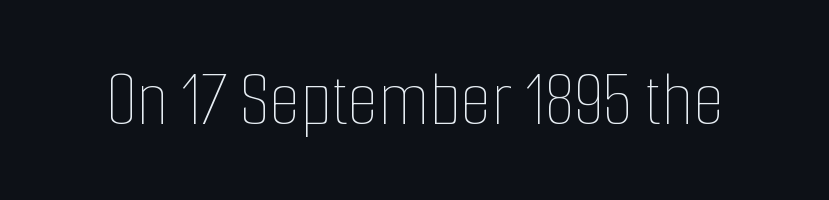
{"italic": "no", "bold": "no", "weight": "thin", "width": "condensed", "stroke_contrast": "low", "x_height": "medium", "monospaced": "no", "underline": "no", "letter_spacing": "normal", "letter_spacing_em": 0.0, "glyph_px": 80}
